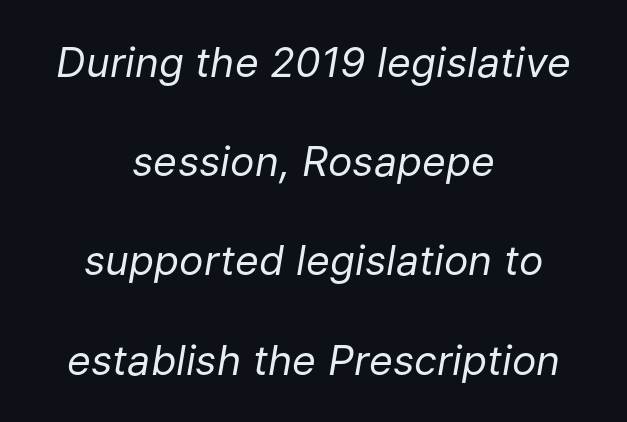
The image shows 41 px regular-weight type, italic (leaning right); set centered, loose line spacing (2.42x), normal letter spacing, not underlined; low stroke contrast and a medium x-height.
